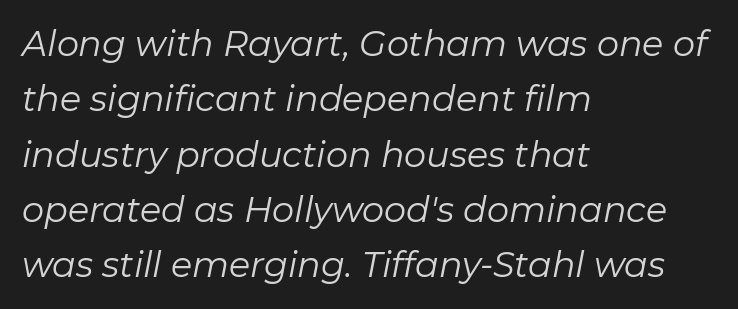
Do the characters align in a grid? No, the font is proportional. Compared with typical paragraphs, the rows here are spaced about the same. Every row of glyphs begins at an identical x-position on the left. You could call the tracking neutral — neither tight nor loose. Plain, unruled lines of type.
